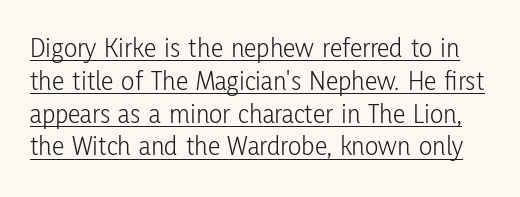
{"serif": "no", "italic": "no", "bold": "no", "weight": "light", "width": "condensed", "stroke_contrast": "low", "x_height": "medium", "monospaced": "no", "underline": "yes", "line_spacing_ratio": 1.17, "letter_spacing": "normal", "letter_spacing_em": 0.0, "glyph_px": 28}
